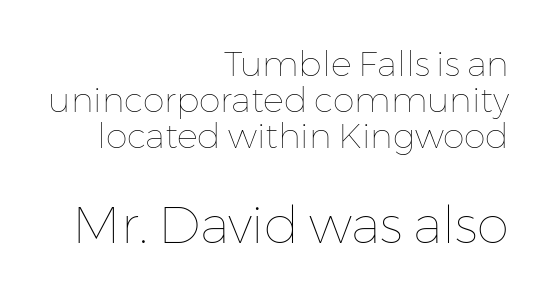
Q: Is the text bold? A: No.
Q: Is the text italic (slanted)? A: No, it is upright.
Q: Is the text underlined? A: No.
Q: How is the paragraph aligned? A: Right-aligned.
Q: Is the spacing between letters normal or unusually wide? A: Normal.
Q: Is the spacing between lines tight, normal or loose? A: Tight.
Q: Which block of text is set in a larger size, the first (top) or the second (bottom)? A: The second (bottom) one.
Q: Width (condensed, normal, or wide)? A: Normal.
Q: Stroke contrast? A: Low.
Q: x-height? A: Medium.
Q: Monospaced? A: No.
